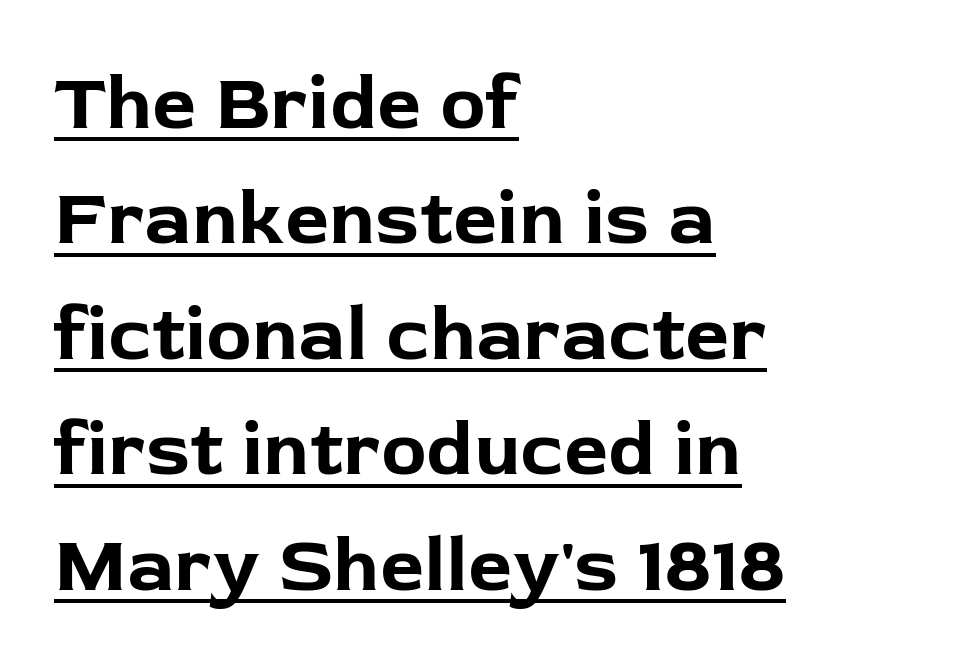
If you drew a line through each stem, it would be perfectly vertical. Observe the ordinary spacing: letters are neighbours, not strangers. Does the weight exceed regular? Yes, all the way to bold. These characters rest on top of a visible drawn line.
